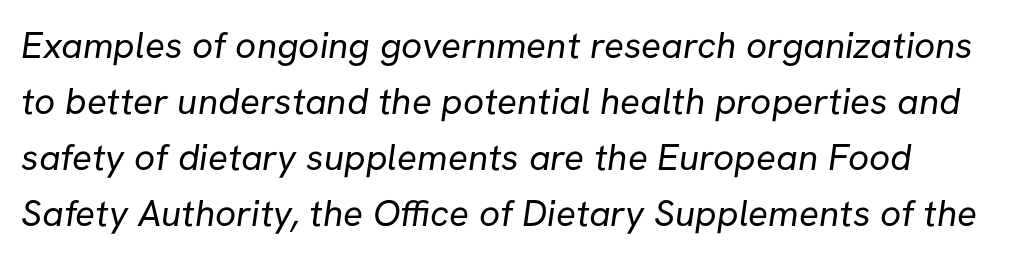
A bare baseline throughout the passage. Bold? No — there's no thickening of the strokes. These lines are composed in type without serifs. Reading down the column, the eye jumps a familiar distance to each next line. Here the designer chose a conventional face with non-uniform glyph widths.
